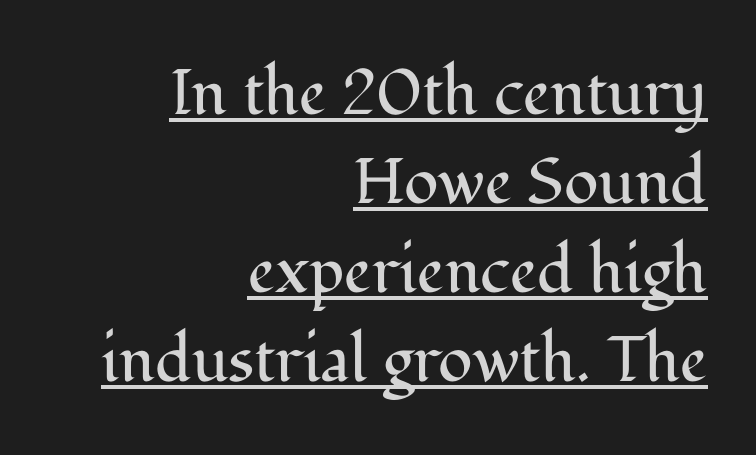
The rendering shows small feet on the letterforms — a serif design. Caption: lettering with a line underneath. Leftover space on each line is placed entirely before the opening word. The rendering keeps characters at their native spacing. The space between consecutive lines is moderate.
